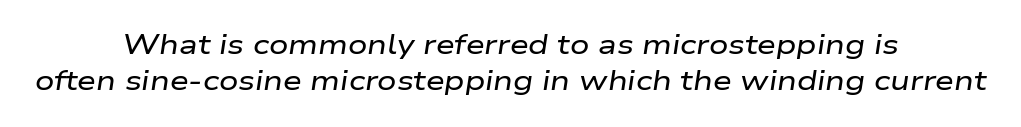
The image shows 27 px text type, italic (leaning right); set centered, normal line spacing (1.35x), normal letter spacing, not underlined.
